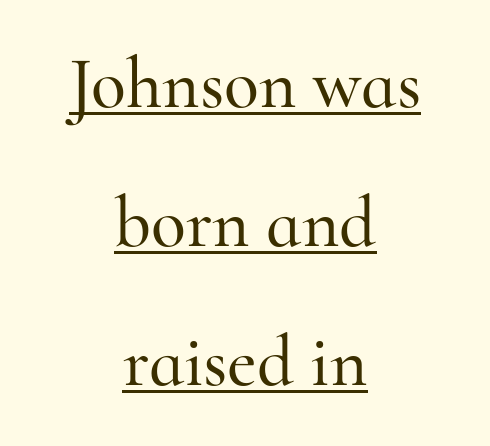
Summary of vertical rhythm: relaxed, with wide interline spacing. The font family rendered here belongs to the serif group. Beneath each row of characters lies a ruled line. Both edges are ragged and mirror each other, which tells us the setting is centered.
